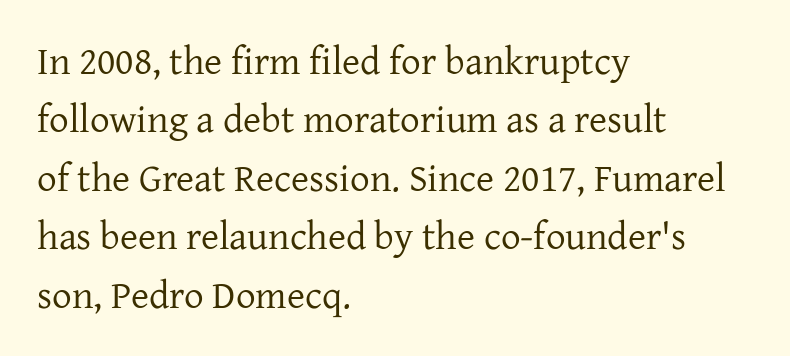
The image shows 39 px regular-weight serif type, upright; set left-aligned, normal line spacing (1.5x), normal letter spacing, not underlined; low stroke contrast and a medium x-height.
